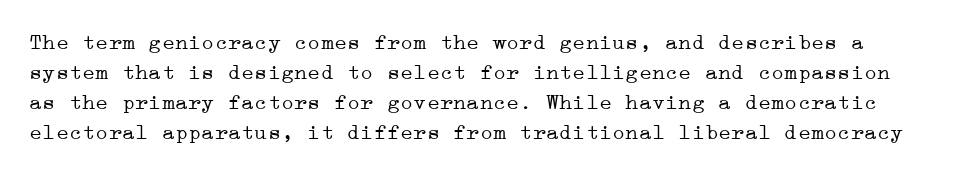
You could call the tracking neutral — neither tight nor loose. Every stem runs plumb, perpendicular to the baseline. The font is comparable to plain body text, perhaps lighter. Regular leading. The gap between lines stays unmarked.
